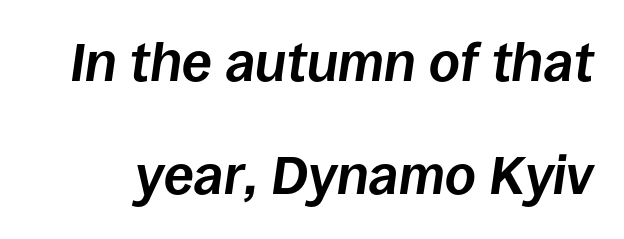
{"italic": "yes", "lean": "right", "slant_degrees": 8, "bold": "yes", "weight": "bold", "width": "normal", "stroke_contrast": "low", "x_height": "large", "monospaced": "no", "underline": "no", "line_spacing": "loose", "line_spacing_ratio": 2.1, "letter_spacing": "normal", "letter_spacing_em": 0.0, "glyph_px": 54}
